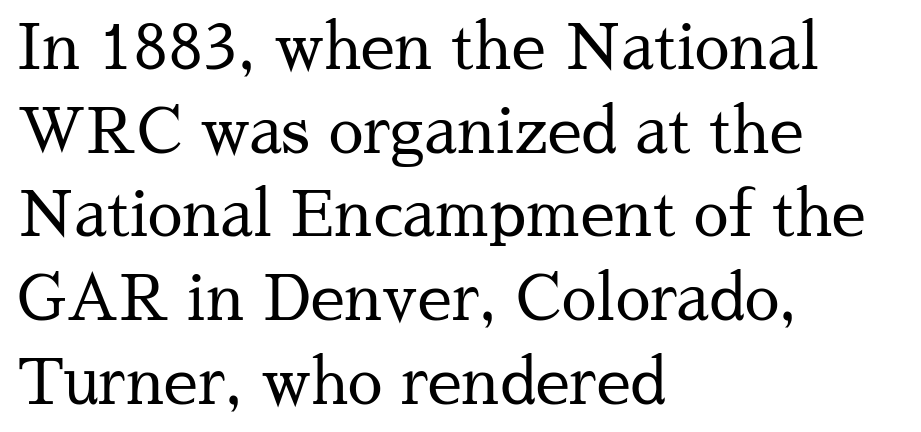
The paragraph has a hard left edge and a soft right edge. Bold? No — there's no thickening of the strokes. This sample uses an upright cut, with every glyph sitting square on the baseline. These lines keep a tight, regular rhythm from letter to letter. Plain, unruled lines of type.
